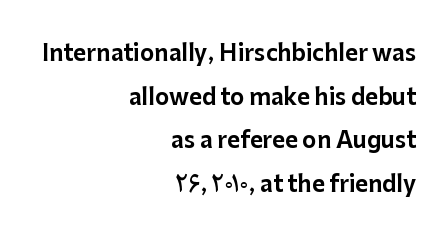
In terms of leading, this rendering errs on the spacious side. The rag falls on the left side of this text block. The letters sit at their default tracking, neither squeezed nor spread. Rendered with straight, roman letterforms.
